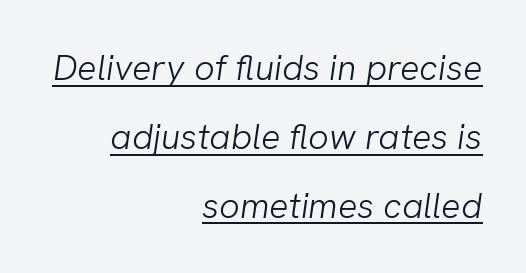
Check the space under the baseline: a stroke is drawn there. Students, observe: this is what heavily led, spacious text looks like. The type family on display is of the sans-serif kind. The passage shown is typed in a proportional face where columns would drift. Compared with a typical body face, this is equally light or lighter still. The letters sit at their default tracking, neither squeezed nor spread.
